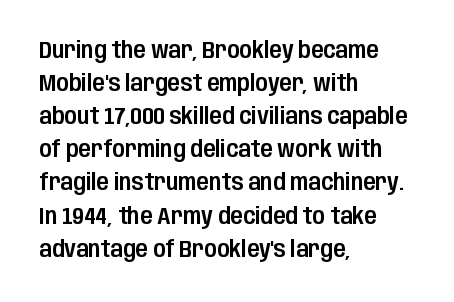
Q: Is the text italic (slanted)? A: No, it is upright.
Q: Is the text underlined? A: No.
Q: How is the paragraph aligned? A: Left-aligned.
Q: Is the spacing between letters normal or unusually wide? A: Normal.
Q: Is the spacing between lines tight, normal or loose? A: Normal.
